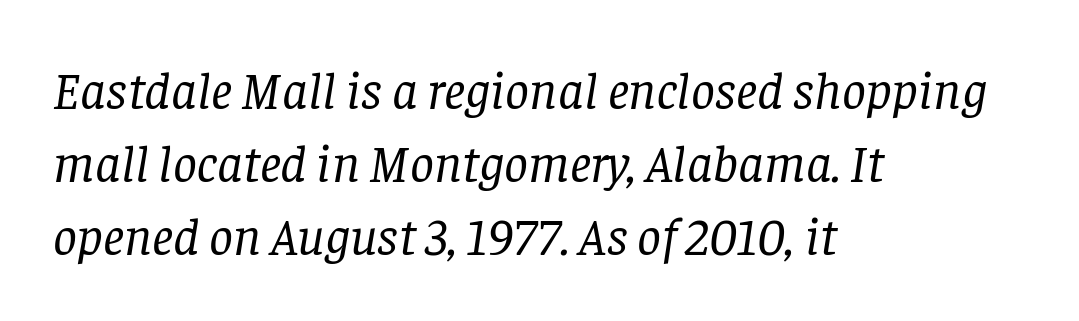
Q: Is the text bold? A: No.
Q: Is the text italic (slanted)? A: Yes, it leans right by about 8 degrees.
Q: Is the typeface a serif or a sans-serif typeface? A: Serif.
Q: Is the text underlined? A: No.
Q: How is the paragraph aligned? A: Left-aligned.
Q: Is the spacing between letters normal or unusually wide? A: Normal.
Q: Is the spacing between lines tight, normal or loose? A: Normal.
Q: Width (condensed, normal, or wide)? A: Normal.
Q: Stroke contrast? A: Low.
Q: x-height? A: Large.
Q: Monospaced? A: No.
